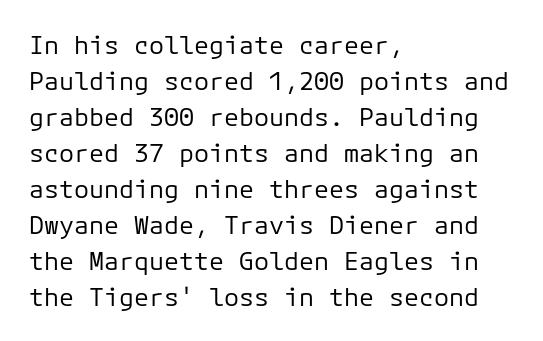
The image shows 25 px text type, upright; set left-aligned, normal line spacing (1.44x), normal letter spacing, not underlined.
